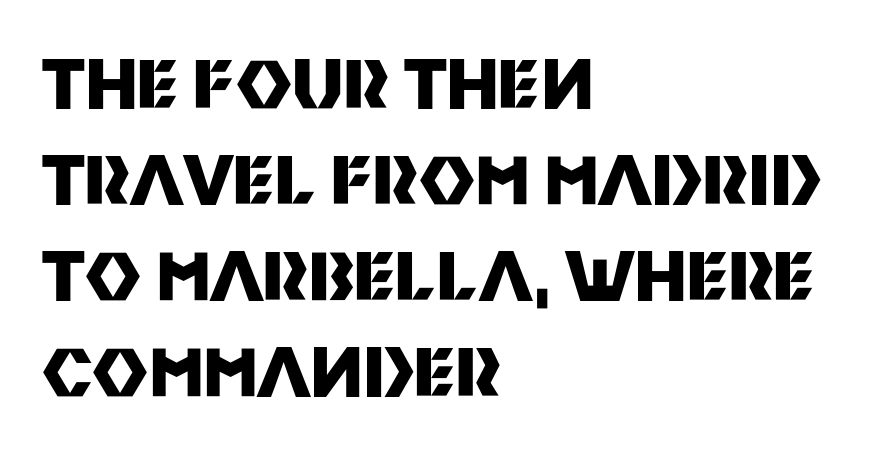
{"serif": "no", "italic": "no", "bold": "yes", "weight": "heavy", "width": "normal", "stroke_contrast": "medium", "x_height": "large", "monospaced": "no", "underline": "no", "align": "left", "line_spacing": "normal", "line_spacing_ratio": 1.41, "letter_spacing": "normal", "letter_spacing_em": 0.0, "glyph_px": 68}
